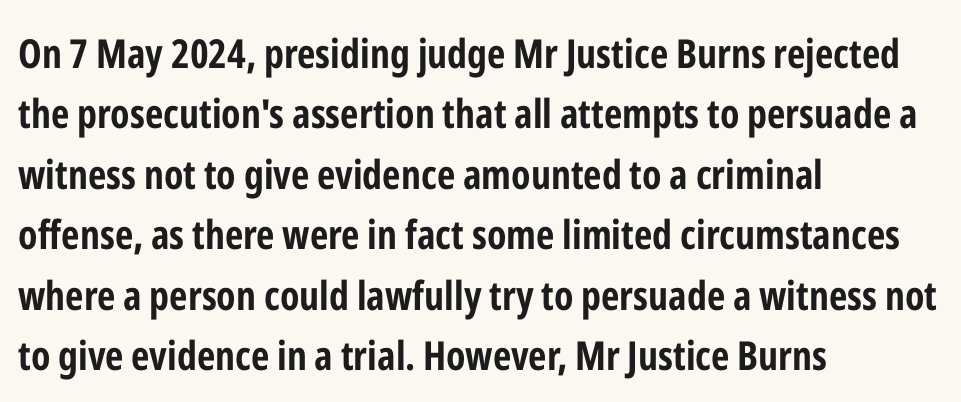
Q: Is the text bold? A: Yes.
Q: Is the text italic (slanted)? A: No, it is upright.
Q: Is the typeface a serif or a sans-serif typeface? A: Sans-serif.
Q: Is the text underlined? A: No.
Q: How is the paragraph aligned? A: Left-aligned.
Q: Is the spacing between letters normal or unusually wide? A: Normal.
Q: Is the spacing between lines tight, normal or loose? A: Normal.
Q: Width (condensed, normal, or wide)? A: Condensed.
Q: Stroke contrast? A: Low.
Q: x-height? A: Medium.
Q: Monospaced? A: No.
